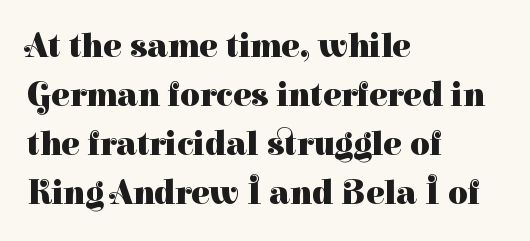
Compared with typical paragraphs, the rows here are spaced about the same. Serifs: yes, visible at the terminals of the letterforms. Underline: absent. Pretty heavy lettering here — definitely bold. Notice how the stems are strictly vertical — no italics here.
